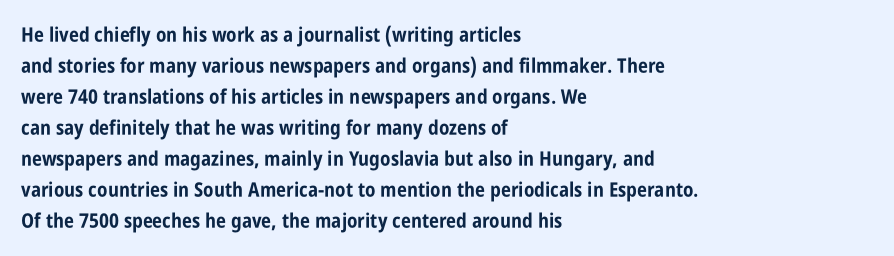
Q: Is the text bold? A: Yes.
Q: Is the text italic (slanted)? A: No, it is upright.
Q: Is the text underlined? A: No.
Q: How is the paragraph aligned? A: Left-aligned.
Q: Is the spacing between letters normal or unusually wide? A: Normal.
Q: Is the spacing between lines tight, normal or loose? A: Normal.
